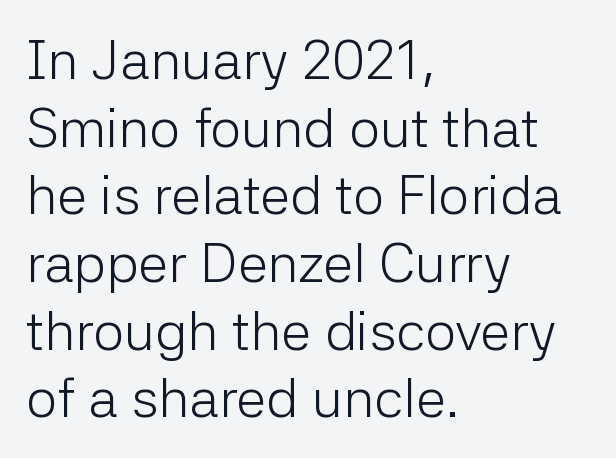
The image shows 55 px light sans-serif type, upright; set left-aligned, line spacing 1.23x, normal letter spacing, not underlined; low stroke contrast and a medium x-height.
